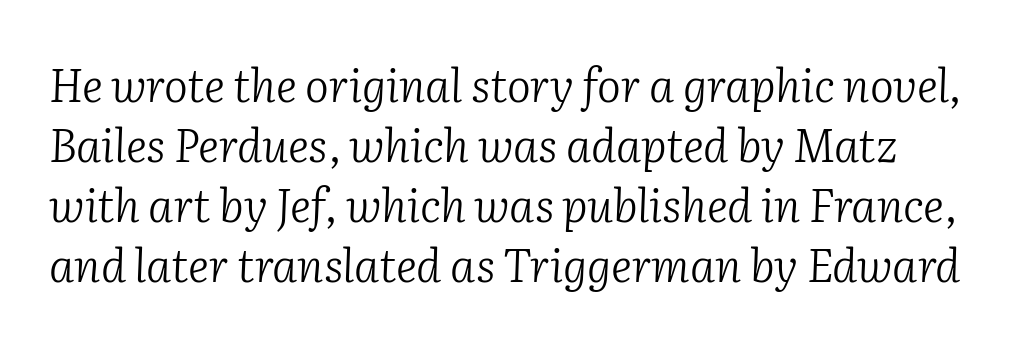
The image shows 45 px light serif type, italic (leaning right); set normal line spacing (1.33x), normal letter spacing, not underlined; low stroke contrast and a medium x-height.
